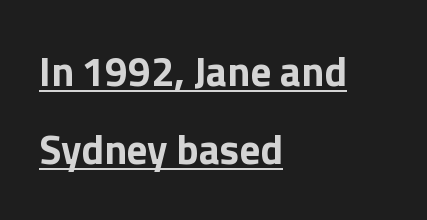
{"serif": "no", "italic": "no", "bold": "yes", "weight": "bold", "width": "normal", "x_height": "medium", "monospaced": "no", "underline": "yes", "align": "left", "line_spacing": "loose", "line_spacing_ratio": 1.91, "letter_spacing": "normal", "letter_spacing_em": 0.0, "glyph_px": 41}
